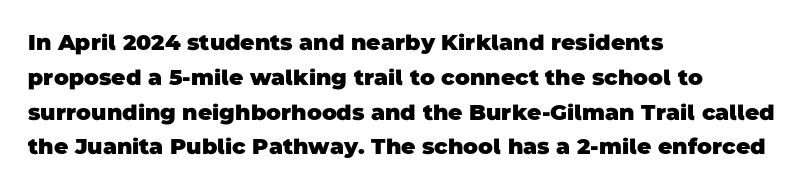
Q: Is the text bold? A: Yes.
Q: Is the text underlined? A: No.
Q: How is the paragraph aligned? A: Left-aligned.
Q: Is the spacing between letters normal or unusually wide? A: Normal.
Q: Is the spacing between lines tight, normal or loose? A: Normal.
